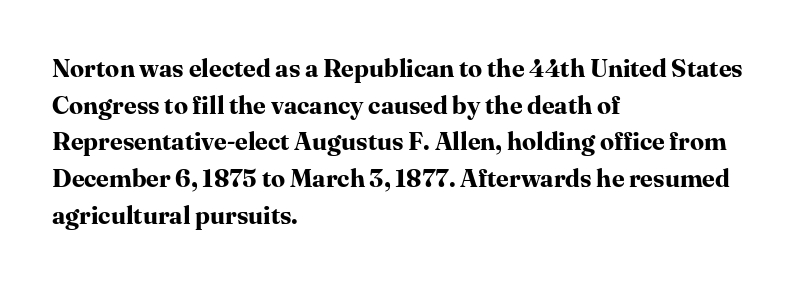
Q: Is the text bold? A: Yes.
Q: Is the text italic (slanted)? A: No, it is upright.
Q: Is the text underlined? A: No.
Q: How is the paragraph aligned? A: Left-aligned.
Q: Is the spacing between letters normal or unusually wide? A: Normal.
Q: Is the spacing between lines tight, normal or loose? A: Normal.
